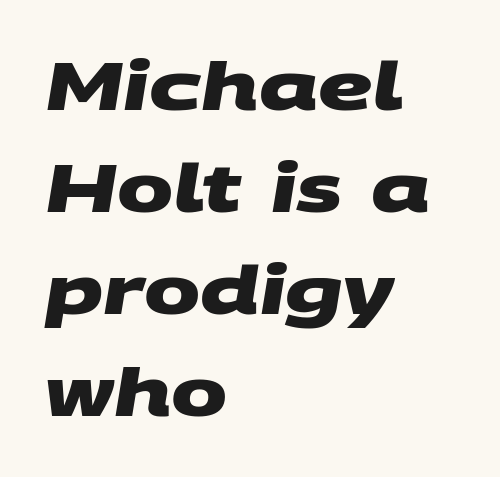
{"serif": "no", "bold": "yes", "weight": "heavy", "width": "wide", "stroke_contrast": "medium", "x_height": "large", "monospaced": "no", "underline": "no", "align": "left", "line_spacing": "normal", "line_spacing_ratio": 1.52, "letter_spacing": "normal", "letter_spacing_em": 0.0, "glyph_px": 67}
